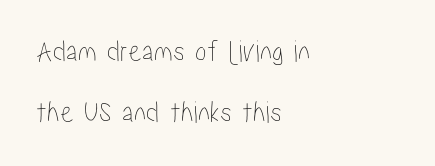
{"italic": "no", "width": "condensed", "stroke_contrast": "low", "x_height": "medium", "monospaced": "no", "underline": "no", "align": "left", "line_spacing": "loose", "line_spacing_ratio": 1.98, "letter_spacing": "normal", "letter_spacing_em": 0.0, "glyph_px": 31}
